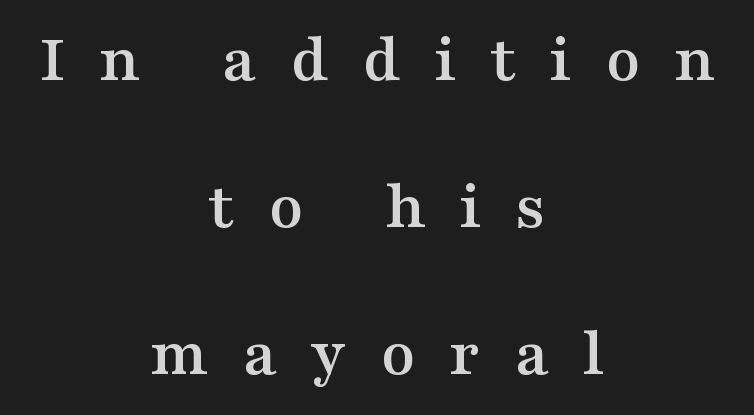
{"serif": "yes", "italic": "no", "width": "wide", "stroke_contrast": "medium", "x_height": "medium", "monospaced": "no", "underline": "no", "align": "center", "line_spacing": "loose", "line_spacing_ratio": 2.1, "letter_spacing": "wide", "letter_spacing_em": 0.48, "glyph_px": 70}
